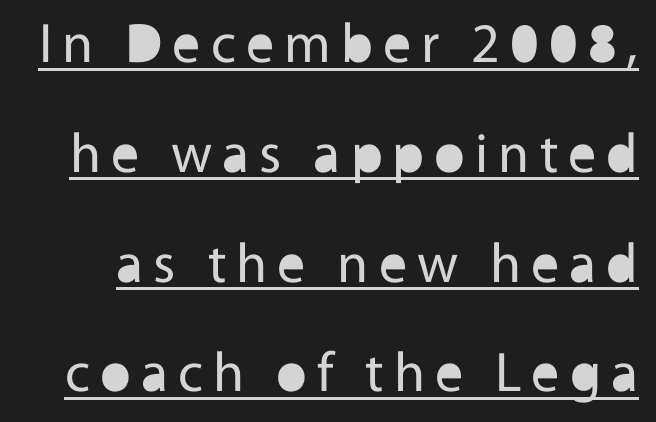
The font is comparable to plain body text, perhaps lighter. Note: no serifs on the glyphs. The lines are spread far apart with generous leading. Do the letters lean? They stand straight. Note the varied advance widths — an 'i' is clearly narrower than an 'm'. Does a line run under the words? Yes, clearly.
